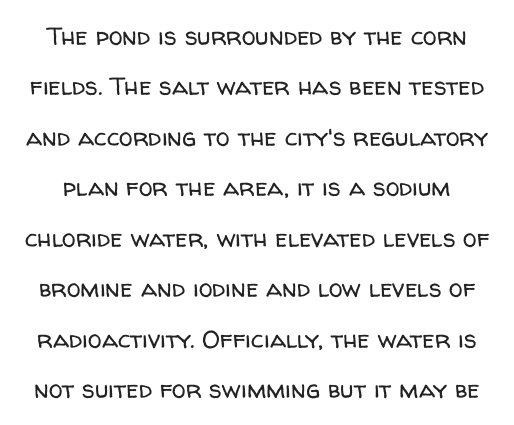
Q: Is the text bold? A: No.
Q: Is the text italic (slanted)? A: No, it is upright.
Q: Is the text underlined? A: No.
Q: Is the spacing between letters normal or unusually wide? A: Normal.
Q: Is the spacing between lines tight, normal or loose? A: Loose.
